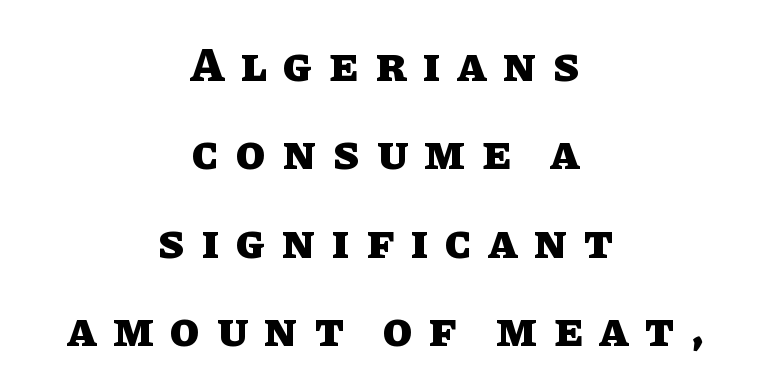
The image shows 48 px heavy type, upright; set centered, line spacing 1.84x, unusually wide letter spacing (+0.35 em), not underlined; low stroke contrast and a large x-height.
